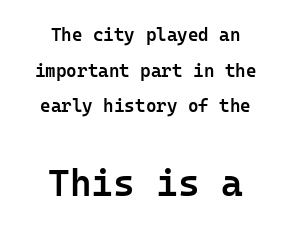
Q: Is the text bold? A: Semi-bold.
Q: Is the text italic (slanted)? A: No, it is upright.
Q: Is the typeface a serif or a sans-serif typeface? A: Sans-serif.
Q: Is the text underlined? A: No.
Q: How is the paragraph aligned? A: Centered.
Q: Is the spacing between letters normal or unusually wide? A: Normal.
Q: Is the spacing between lines tight, normal or loose? A: Loose.
Q: Which block of text is set in a larger size, the first (top) or the second (bottom)? A: The second (bottom) one.
Q: Width (condensed, normal, or wide)? A: Normal.
Q: Stroke contrast? A: Low.
Q: x-height? A: Medium.
Q: Monospaced? A: Yes.
